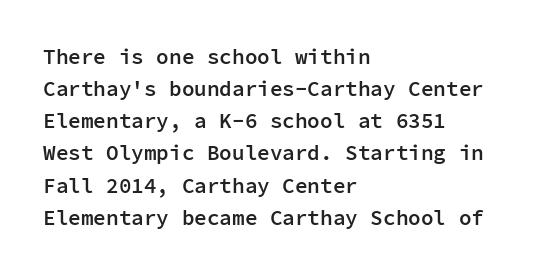
{"italic": "no", "bold": "semi", "underline": "no", "align": "left", "line_spacing": "normal", "line_spacing_ratio": 1.53, "letter_spacing": "normal", "letter_spacing_em": 0.0, "glyph_px": 21}
